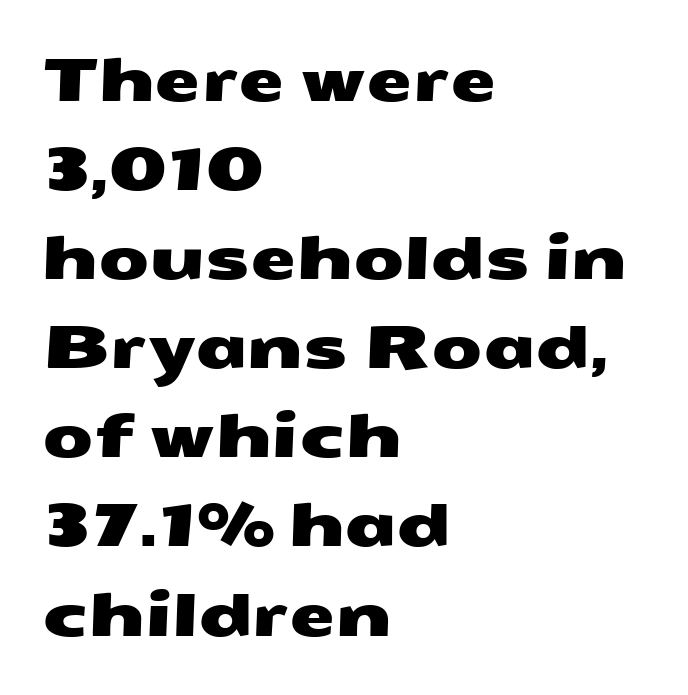
{"serif": "no", "width": "wide", "stroke_contrast": "medium", "x_height": "medium", "monospaced": "no", "underline": "no", "align": "left", "line_spacing": "normal", "line_spacing_ratio": 1.51, "letter_spacing": "normal", "letter_spacing_em": 0.0, "glyph_px": 59}
